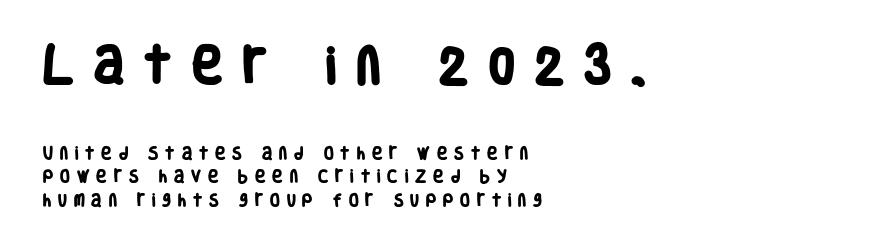
{"serif": "no", "bold": "yes", "weight": "heavy", "width": "condensed", "stroke_contrast": "low", "x_height": "large", "monospaced": "no", "underline": "no", "align": "left", "line_spacing": "normal", "line_spacing_ratio": 1.68, "letter_spacing": "wide", "letter_spacing_em": 0.5, "larger_block": "first", "size_ratio": 2.93, "glyph_px": 41}
